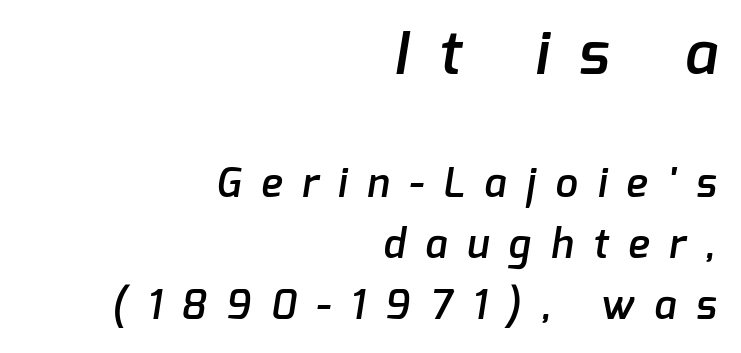
The image shows 60 px semibold sans-serif type; set right-aligned, normal line spacing (1.52x), unusually wide letter spacing (+0.5 em), not underlined; the first (top) block is 1.5x larger; low stroke contrast and a medium x-height.
